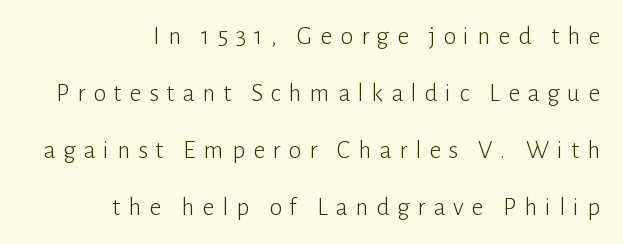
The string is rendered with underlining switched off. Between one letter and the next there's a generous, obvious gap. Weight: in the light-to-regular range. The passage is arranged like a letterhead date or caption credit — flush right.
